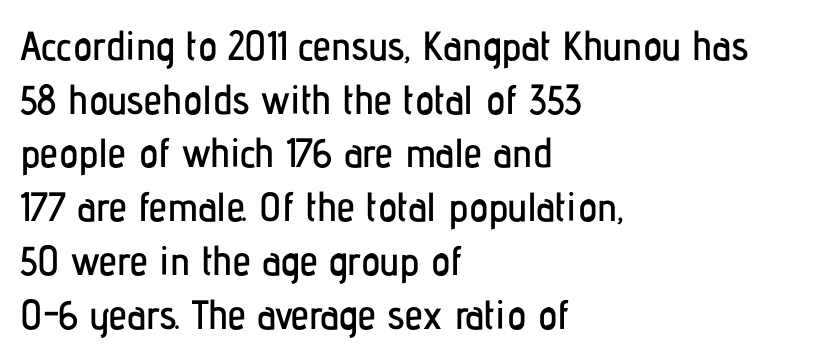
Bare-footed words on every line. The lines are quadded left. One glance says typical: line gaps are just what's usual. Note the varied advance widths — an 'i' is clearly narrower than an 'm'. Characters remain perfectly vertical along every line.
